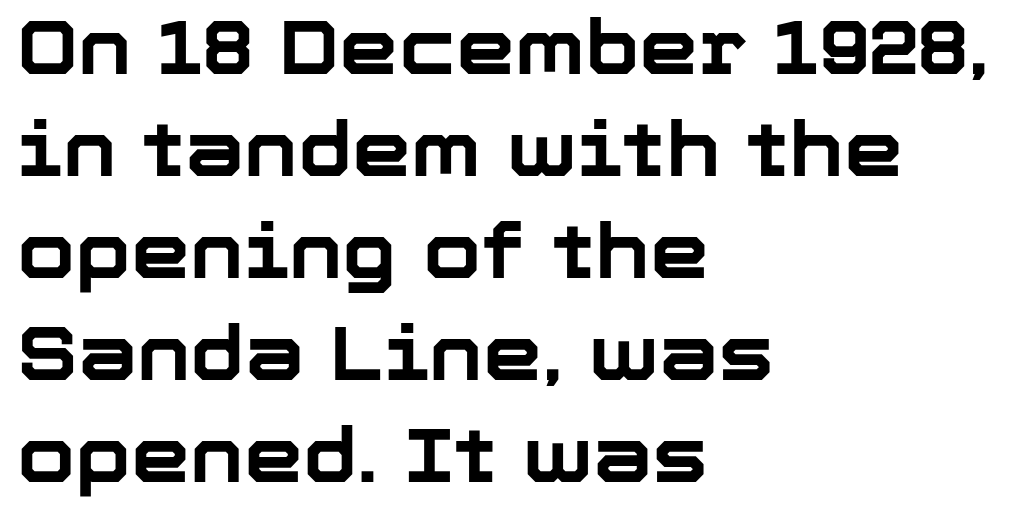
{"serif": "no", "italic": "no", "bold": "yes", "weight": "bold", "width": "normal", "stroke_contrast": "low", "x_height": "medium", "monospaced": "no", "underline": "no", "align": "left", "line_spacing": "normal", "line_spacing_ratio": 1.36, "letter_spacing": "normal", "letter_spacing_em": 0.0, "glyph_px": 75}
